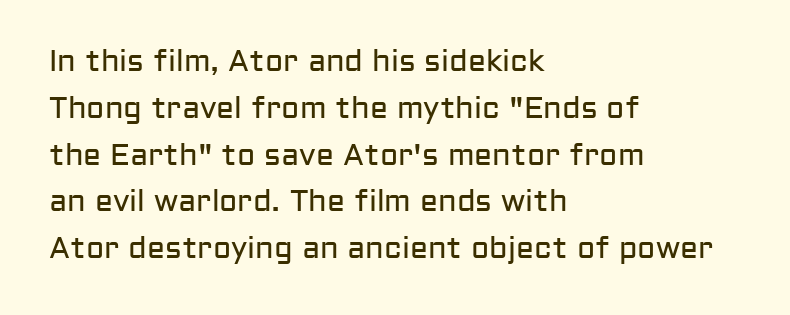
The image shows 30 px regular-weight sans-serif type, upright; set left-aligned, normal line spacing (1.56x), normal letter spacing, not underlined; low stroke contrast and a medium x-height.
